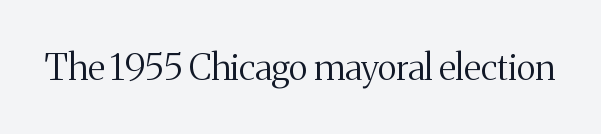
{"serif": "yes", "italic": "no", "bold": "no", "weight": "regular", "width": "normal", "stroke_contrast": "medium", "x_height": "medium", "monospaced": "no", "underline": "no", "letter_spacing": "normal", "letter_spacing_em": 0.0, "glyph_px": 36}
